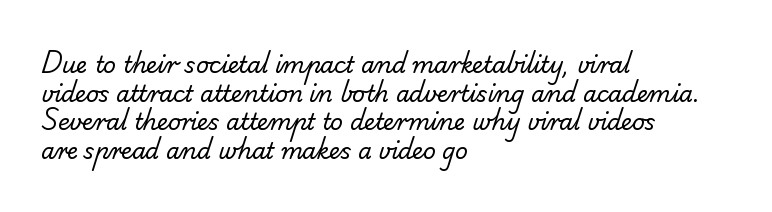
The image shows 22 px text type; set left-aligned, normal line spacing (1.3x), normal letter spacing, not underlined.
